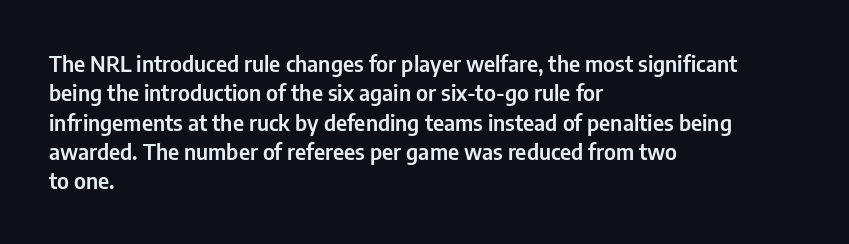
The image shows 22 px text type, upright; set left-aligned, normal line spacing (1.33x), normal letter spacing, not underlined.
